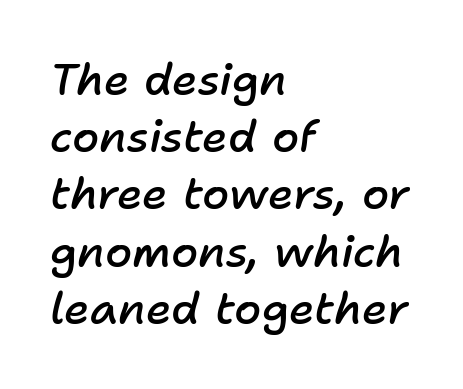
Q: Is the text bold? A: Semi-bold.
Q: Is the text italic (slanted)? A: Yes, it leans right by about 11 degrees.
Q: Is the text underlined? A: No.
Q: How is the paragraph aligned? A: Left-aligned.
Q: Is the spacing between letters normal or unusually wide? A: Normal.
Q: Is the spacing between lines tight, normal or loose? A: Normal.
Q: Width (condensed, normal, or wide)? A: Normal.
Q: Stroke contrast? A: Low.
Q: x-height? A: Medium.
Q: Monospaced? A: No.
